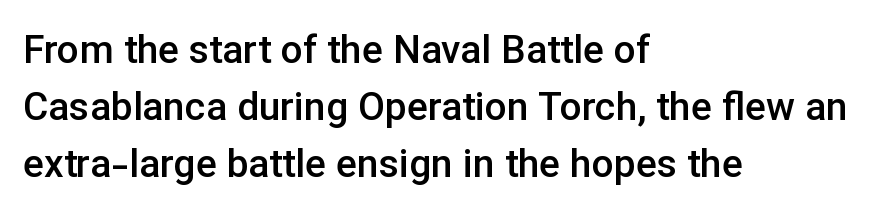
{"serif": "no", "italic": "no", "bold": "semi", "weight": "semibold", "width": "normal", "stroke_contrast": "low", "x_height": "medium", "monospaced": "no", "underline": "no", "align": "left", "line_spacing": "normal", "line_spacing_ratio": 1.46, "letter_spacing": "normal", "letter_spacing_em": 0.0, "glyph_px": 39}
